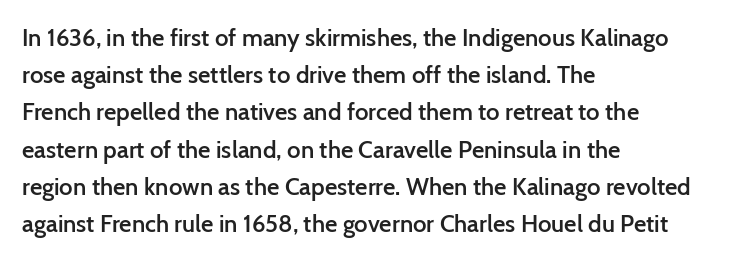
If you measured baseline to baseline, you'd find a middling distance. Summary of weight: moderately heavy, a semibold. Horizontal alignment here is leftward, the default for most running prose. Beneath every word, the page is bare.
